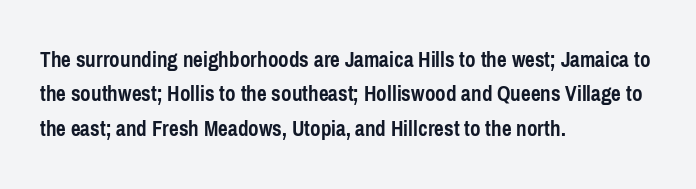
Q: Is the text bold? A: Yes.
Q: Is the text italic (slanted)? A: No, it is upright.
Q: Is the text underlined? A: No.
Q: How is the paragraph aligned? A: Left-aligned.
Q: Is the spacing between letters normal or unusually wide? A: Normal.
Q: Is the spacing between lines tight, normal or loose? A: Normal.
